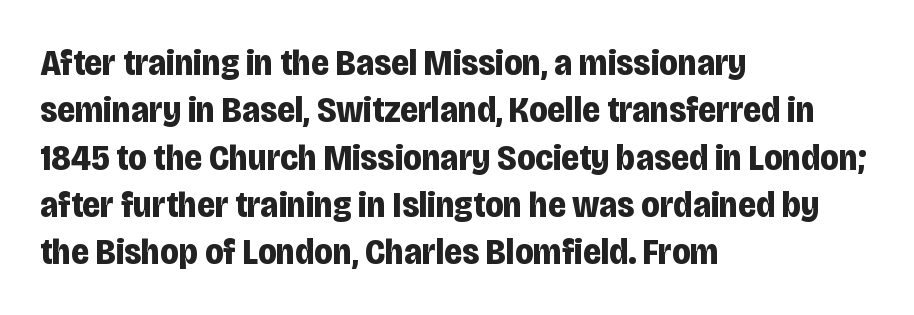
{"serif": "no", "italic": "no", "bold": "yes", "weight": "bold", "width": "condensed", "stroke_contrast": "low", "x_height": "large", "monospaced": "no", "underline": "no", "align": "left", "line_spacing": "normal", "line_spacing_ratio": 1.28, "letter_spacing": "normal", "letter_spacing_em": 0.0, "glyph_px": 37}
